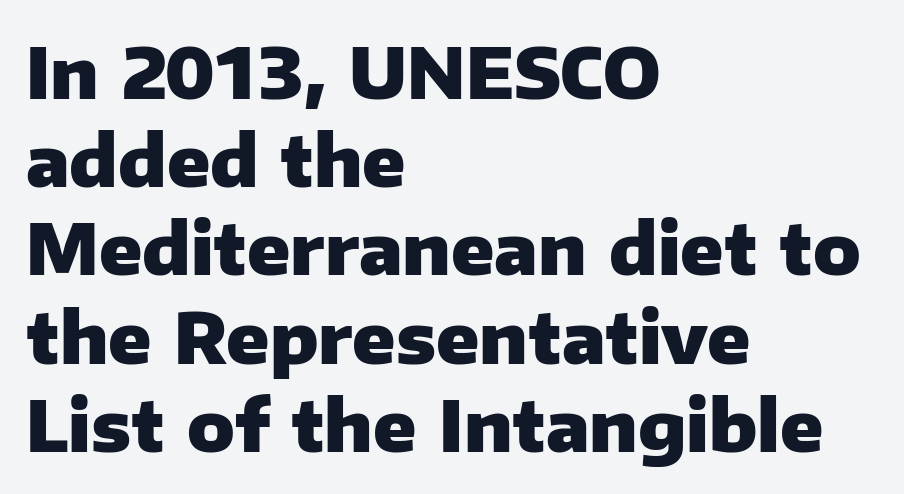
The image shows 70 px heavy sans-serif type, upright; set left-aligned, normal line spacing (1.26x), normal letter spacing, not underlined; low stroke contrast and a medium x-height.
